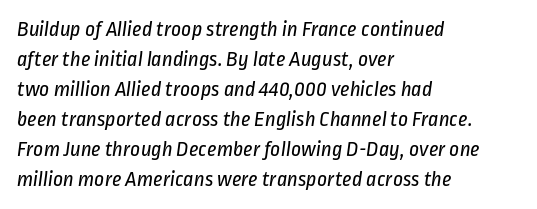
{"bold": "no", "underline": "no", "align": "left", "line_spacing": "normal", "line_spacing_ratio": 1.36, "letter_spacing": "normal", "letter_spacing_em": 0.0, "glyph_px": 22}
